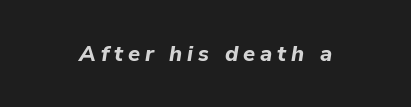
Q: Is the text bold? A: Yes.
Q: Is the text italic (slanted)? A: Yes, it leans right by about 9 degrees.
Q: Is the text underlined? A: No.
Q: Is the spacing between letters normal or unusually wide? A: Unusually wide.
